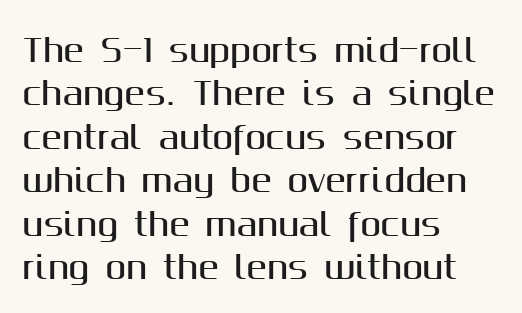
{"serif": "no", "italic": "no", "width": "normal", "stroke_contrast": "medium", "x_height": "medium", "monospaced": "no", "underline": "no", "align": "left", "line_spacing": "normal", "line_spacing_ratio": 1.4, "letter_spacing": "normal", "letter_spacing_em": 0.0, "glyph_px": 31}
